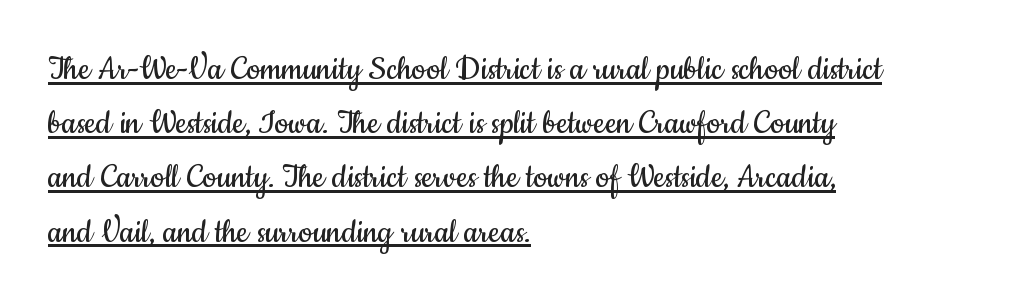
Q: Is the text bold? A: No.
Q: Is the text italic (slanted)? A: Yes.
Q: Is the typeface a serif or a sans-serif typeface? A: Sans-serif.
Q: Is the text underlined? A: Yes.
Q: How is the paragraph aligned? A: Left-aligned.
Q: Is the spacing between letters normal or unusually wide? A: Normal.
Q: Is the spacing between lines tight, normal or loose? A: Normal.
Q: Width (condensed, normal, or wide)? A: Condensed.
Q: Stroke contrast? A: Low.
Q: x-height? A: Small.
Q: Monospaced? A: No.
